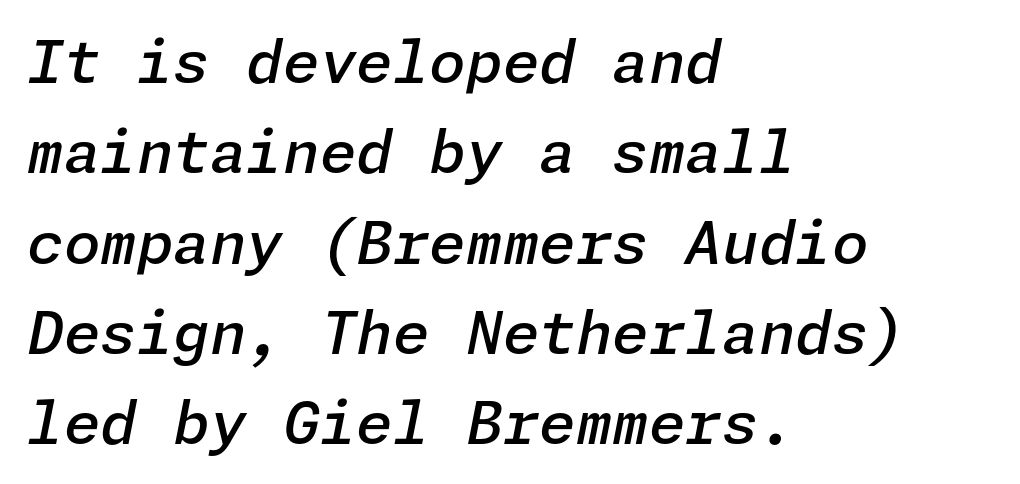
{"italic": "yes", "lean": "right", "slant_degrees": 11, "bold": "semi", "weight": "semibold", "width": "normal", "stroke_contrast": "low", "x_height": "medium", "underline": "no", "align": "left", "line_spacing": "normal", "line_spacing_ratio": 1.53, "letter_spacing": "normal", "letter_spacing_em": 0.0, "glyph_px": 59}
